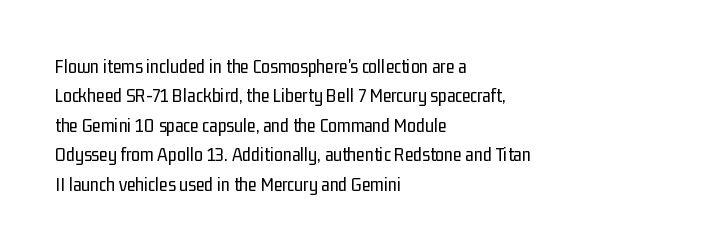
The image shows 20 px text type, upright; set left-aligned, normal line spacing (1.47x), normal letter spacing, not underlined.
